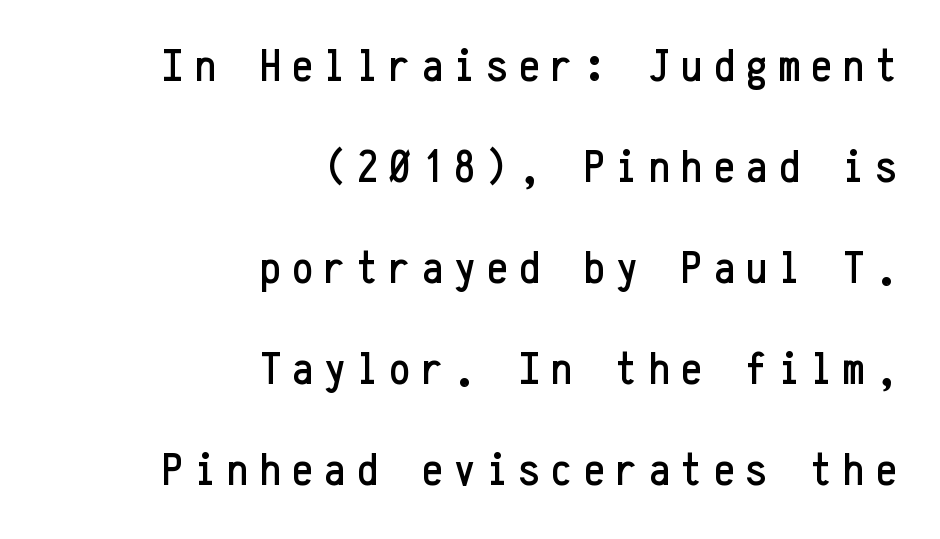
Q: Is the text italic (slanted)? A: No, it is upright.
Q: Is the typeface a serif or a sans-serif typeface? A: Sans-serif.
Q: Is the text underlined? A: No.
Q: How is the paragraph aligned? A: Right-aligned.
Q: Is the spacing between letters normal or unusually wide? A: Unusually wide.
Q: Is the spacing between lines tight, normal or loose? A: Loose.
Q: Width (condensed, normal, or wide)? A: Condensed.
Q: Stroke contrast? A: Low.
Q: x-height? A: Medium.
Q: Monospaced? A: Yes.
